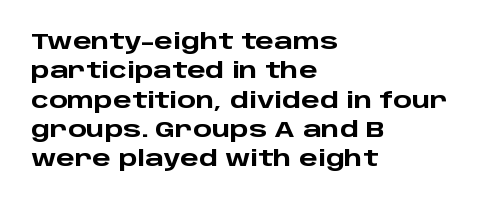
The image shows 22 px bold type, upright; set left-aligned, normal line spacing (1.33x), normal letter spacing, not underlined.
